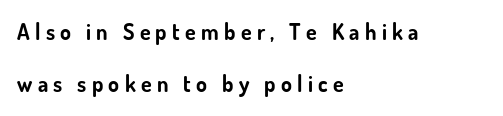
{"italic": "no", "bold": "yes", "underline": "no", "align": "left", "line_spacing": "loose", "line_spacing_ratio": 2.38, "letter_spacing": "wide", "letter_spacing_em": 0.24, "glyph_px": 22}
